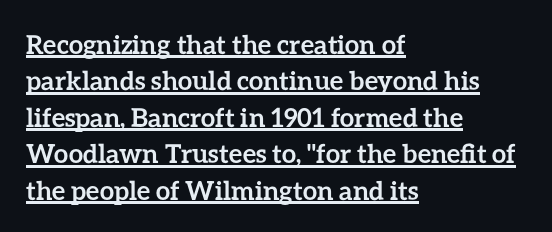
Q: Is the text bold? A: Yes.
Q: Is the text italic (slanted)? A: No, it is upright.
Q: Is the text underlined? A: Yes.
Q: How is the paragraph aligned? A: Left-aligned.
Q: Is the spacing between letters normal or unusually wide? A: Normal.
Q: Is the spacing between lines tight, normal or loose? A: Normal.
